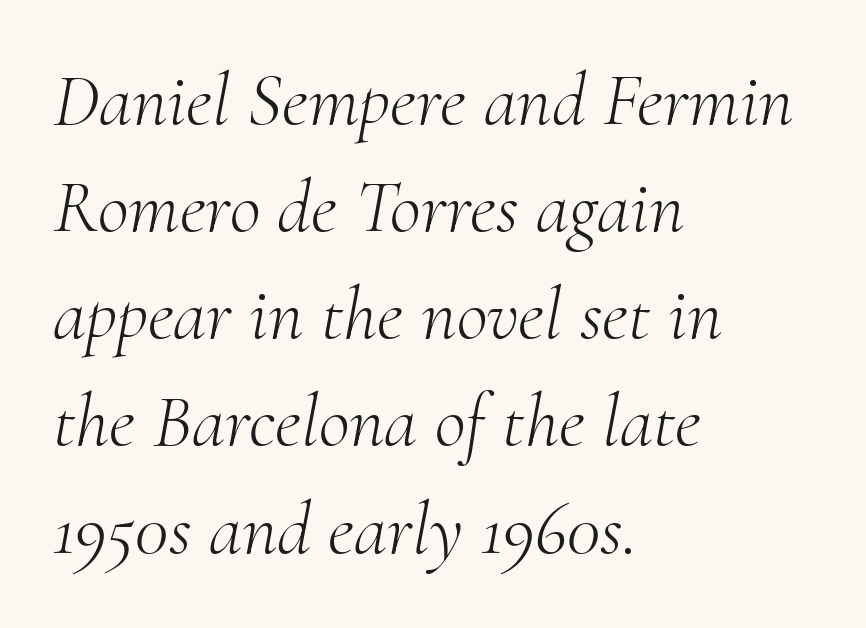
{"serif": "yes", "italic": "yes", "lean": "right", "slant_degrees": 10, "bold": "no", "weight": "light", "width": "normal", "stroke_contrast": "medium", "x_height": "small", "monospaced": "no", "underline": "no", "align": "left", "line_spacing": "normal", "line_spacing_ratio": 1.41, "letter_spacing": "normal", "letter_spacing_em": 0.0, "glyph_px": 76}
